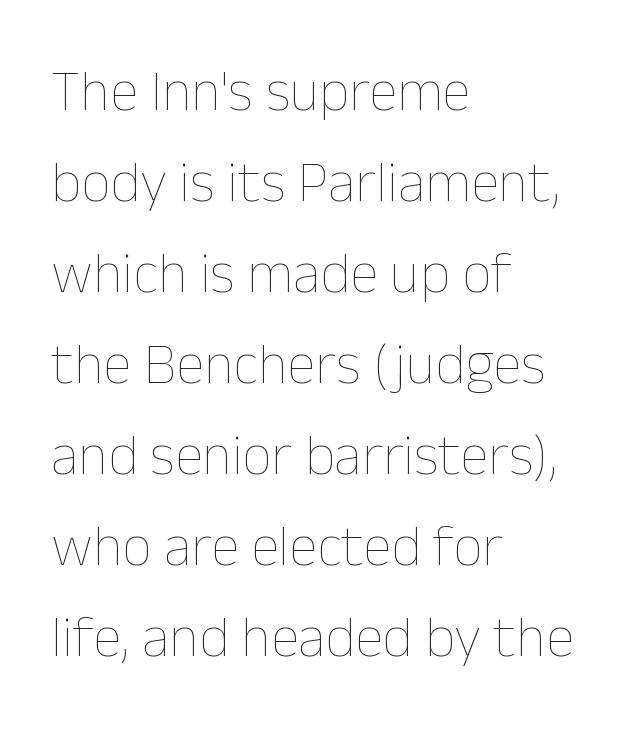
The image shows 58 px thin type, upright; set left-aligned, normal line spacing (1.57x), normal letter spacing, not underlined; low stroke contrast and a medium x-height.
